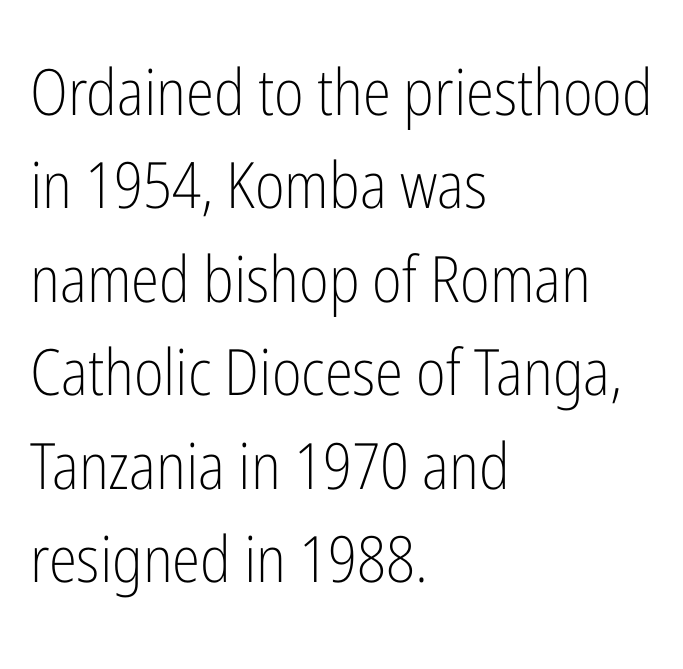
The image shows 64 px light, condensed sans-serif type, upright; set left-aligned, normal line spacing (1.46x), normal letter spacing, not underlined; low stroke contrast and a medium x-height.
